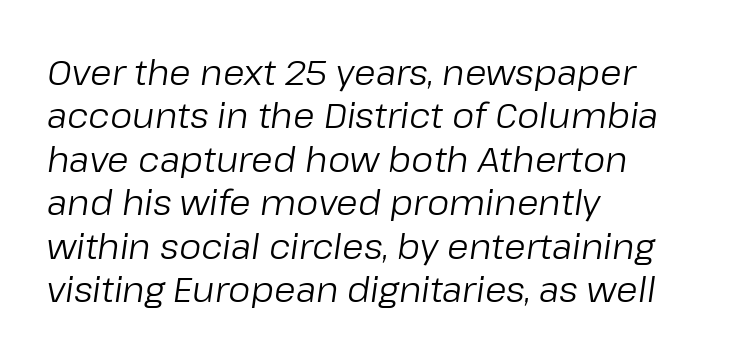
{"italic": "yes", "lean": "right", "slant_degrees": 8, "bold": "no", "weight": "regular", "width": "normal", "stroke_contrast": "low", "x_height": "medium", "monospaced": "no", "underline": "no", "align": "left", "line_spacing_ratio": 1.24, "letter_spacing": "normal", "letter_spacing_em": 0.0, "glyph_px": 35}
